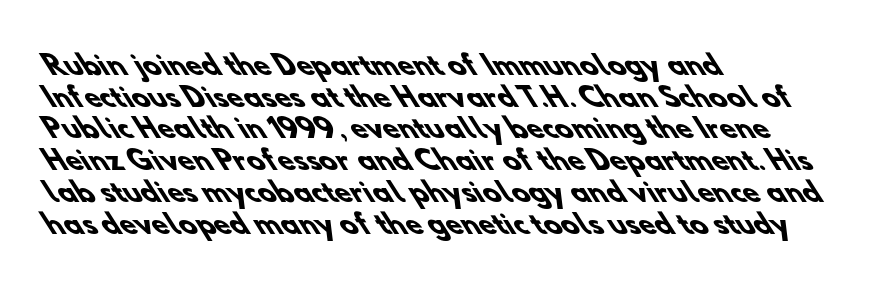
{"bold": "yes", "underline": "no", "align": "left", "line_spacing_ratio": 1.22, "letter_spacing": "normal", "letter_spacing_em": 0.0, "glyph_px": 26}
